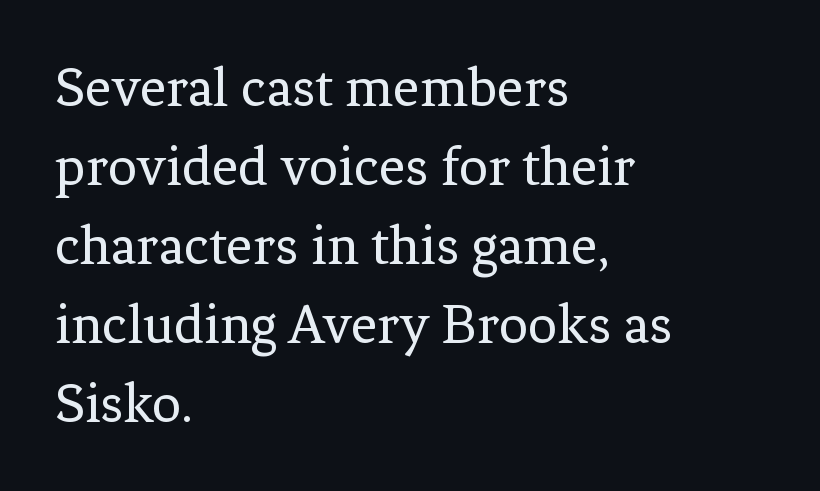
The block of text has a typical density, with ordinary space between rows. Classification — serif. Characters follow at the spacing the type designer built in. The gap between lines stays unmarked.
